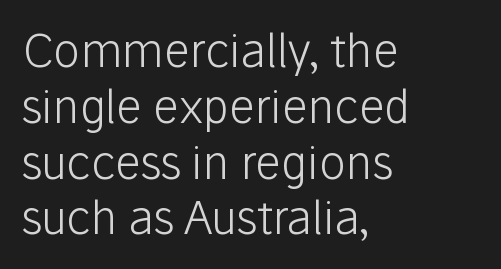
Q: Is the text bold? A: No.
Q: Is the text italic (slanted)? A: No, it is upright.
Q: Is the typeface a serif or a sans-serif typeface? A: Sans-serif.
Q: Is the text underlined? A: No.
Q: How is the paragraph aligned? A: Left-aligned.
Q: Is the spacing between letters normal or unusually wide? A: Normal.
Q: Width (condensed, normal, or wide)? A: Normal.
Q: Stroke contrast? A: Low.
Q: x-height? A: Medium.
Q: Monospaced? A: No.
